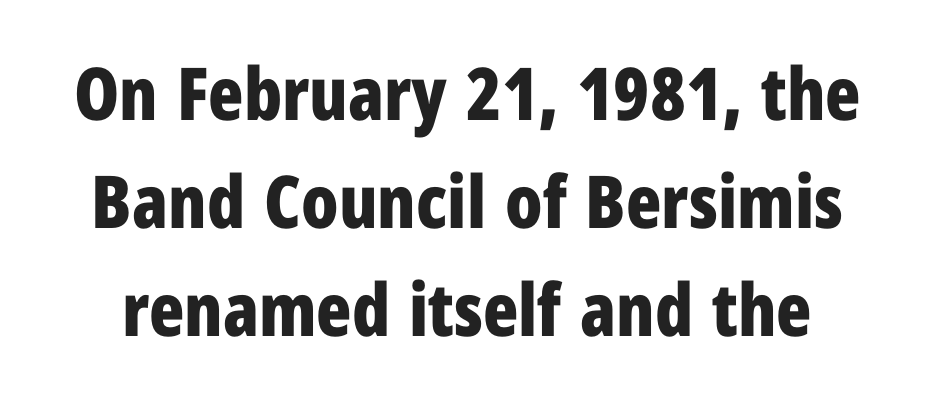
{"serif": "no", "italic": "no", "bold": "yes", "weight": "bold", "width": "condensed", "stroke_contrast": "low", "x_height": "medium", "monospaced": "no", "underline": "no", "line_spacing": "normal", "line_spacing_ratio": 1.48, "letter_spacing": "normal", "letter_spacing_em": 0.0, "glyph_px": 73}
